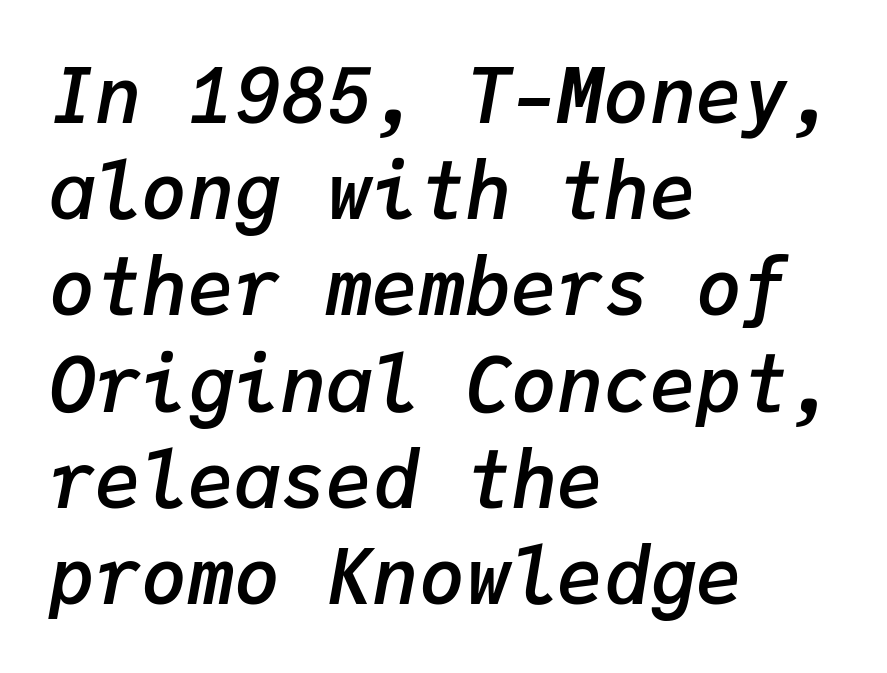
{"italic": "yes", "lean": "right", "slant_degrees": 9, "bold": "semi", "weight": "semibold", "width": "normal", "stroke_contrast": "low", "x_height": "medium", "monospaced": "yes", "underline": "no", "align": "left", "line_spacing": "normal", "line_spacing_ratio": 1.25, "letter_spacing": "normal", "letter_spacing_em": 0.0, "glyph_px": 77}
